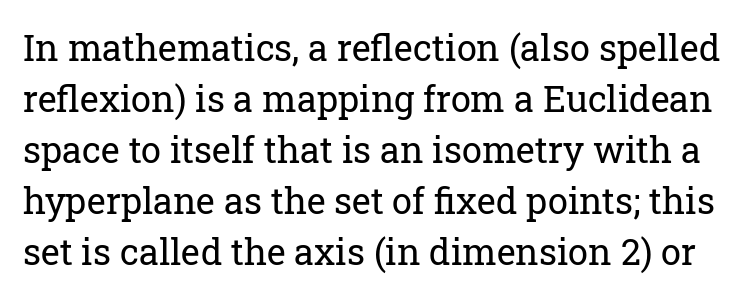
{"serif": "yes", "italic": "no", "bold": "no", "weight": "regular", "width": "normal", "stroke_contrast": "low", "x_height": "medium", "monospaced": "no", "underline": "no", "line_spacing": "normal", "line_spacing_ratio": 1.42, "letter_spacing": "normal", "letter_spacing_em": 0.0, "glyph_px": 36}
